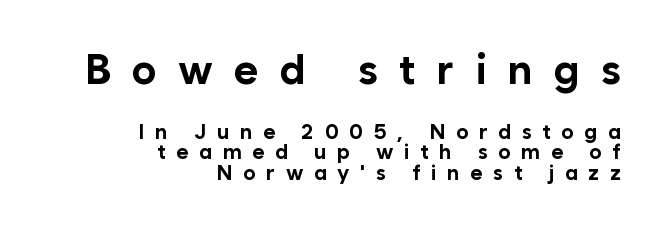
Notice how thick the strokes are: this is what a full bold looks like. Tightly led — the rows are bunched. The passage shown is typeset with a sans-serif family. Ordinary non-slanted type is in use.
